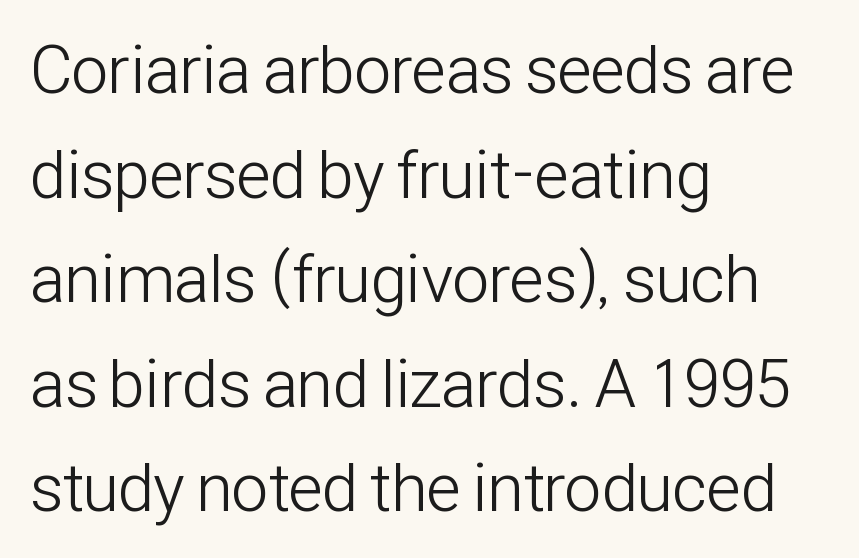
The compositor pushed each line to the left boundary. Examine the stroke ends and you'll find no serifs. Notice how descenders clear the ascenders below comfortably — that's standard leading. A quiet, ordinary-to-light weight characterises the typeface. Proportional: the letters do not fall into vertical columns. Check under the words: just untouched page.
